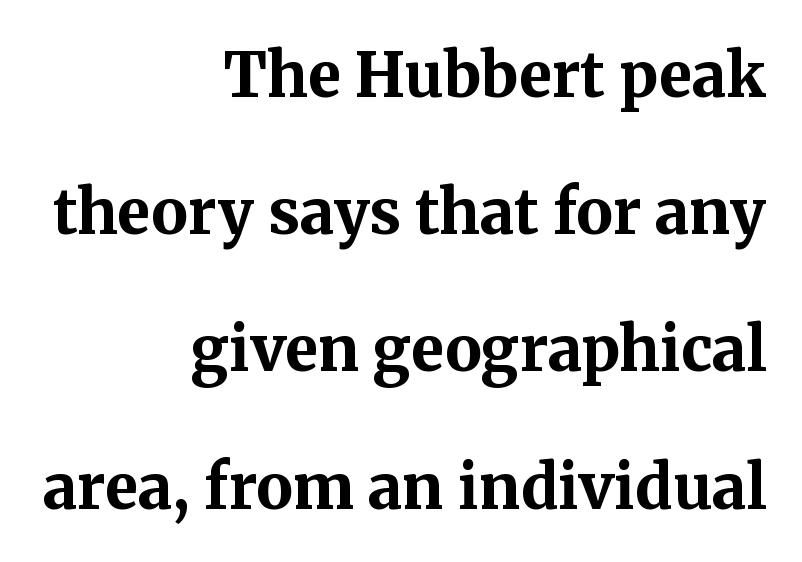
{"serif": "yes", "italic": "no", "bold": "yes", "weight": "bold", "width": "normal", "stroke_contrast": "medium", "x_height": "medium", "monospaced": "no", "underline": "no", "align": "right", "line_spacing": "loose", "line_spacing_ratio": 2.25, "letter_spacing": "normal", "letter_spacing_em": 0.0, "glyph_px": 61}
